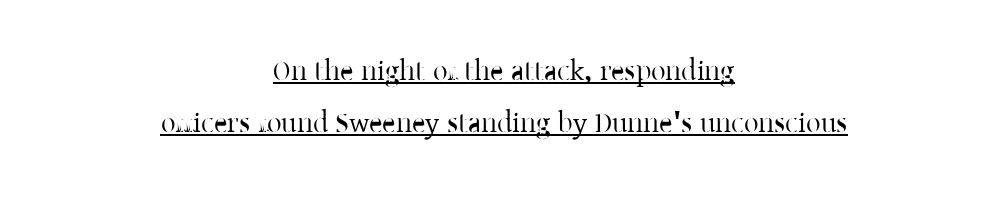
Honestly, the underline is the first thing you notice here. This sample uses an upright cut, with every glyph sitting square on the baseline. Reading down the block, each line starts at a different indent, mirrored at its end. Old-style or modern, the face here clearly has serifs.
